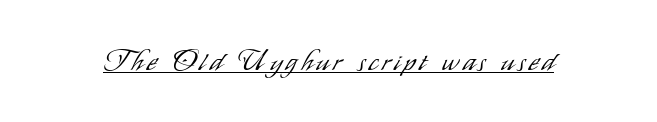
The image shows 28 px light, condensed sans-serif type; set underlined; low stroke contrast and a small x-height.
